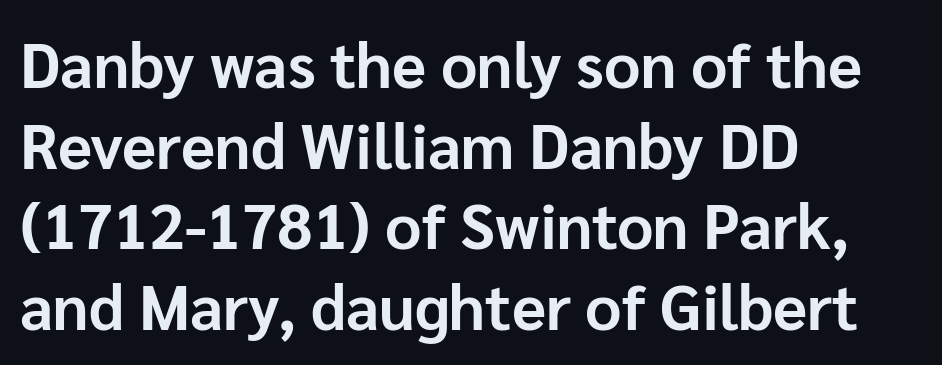
Q: Is the text bold? A: Yes.
Q: Is the text italic (slanted)? A: No, it is upright.
Q: Is the typeface a serif or a sans-serif typeface? A: Sans-serif.
Q: Is the text underlined? A: No.
Q: How is the paragraph aligned? A: Left-aligned.
Q: Is the spacing between letters normal or unusually wide? A: Normal.
Q: Is the spacing between lines tight, normal or loose? A: Normal.
Q: Width (condensed, normal, or wide)? A: Normal.
Q: Stroke contrast? A: Low.
Q: x-height? A: Medium.
Q: Monospaced? A: No.
